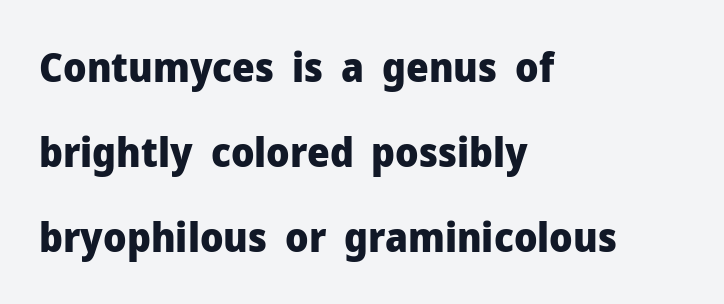
The image shows 40 px heavy sans-serif type, upright; set left-aligned, loose line spacing (2.13x), normal letter spacing, not underlined; low stroke contrast and a medium x-height.
